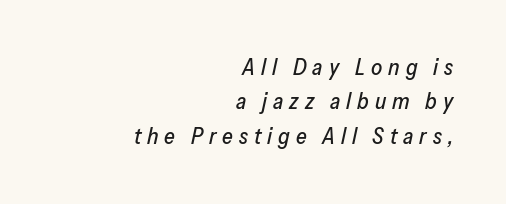
The image shows 22 px text type, italic (leaning right); set right-aligned, normal line spacing (1.56x), unusually wide letter spacing (+0.27 em), not underlined.
